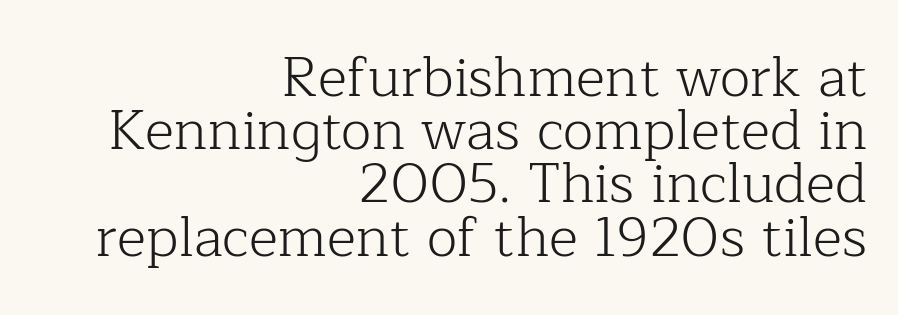
Q: Is the text bold? A: No.
Q: Is the text italic (slanted)? A: No, it is upright.
Q: Is the typeface a serif or a sans-serif typeface? A: Serif.
Q: Is the text underlined? A: No.
Q: How is the paragraph aligned? A: Right-aligned.
Q: Is the spacing between letters normal or unusually wide? A: Normal.
Q: Is the spacing between lines tight, normal or loose? A: Tight.
Q: Width (condensed, normal, or wide)? A: Normal.
Q: Stroke contrast? A: Low.
Q: x-height? A: Medium.
Q: Monospaced? A: No.
